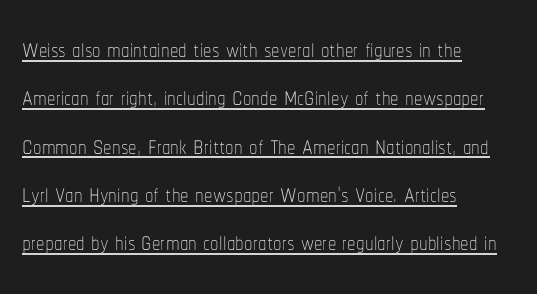
The glyphs are accompanied by a horizontal stroke just below them. Horizontal bands of white between lines are of average thickness. Compared with typical body copy, the letter spacing here is the same. Each line starts at the same left margin while the right side varies. Do the letters lean? They stand straight. Vertical stems look standard width or narrower in stroke.
